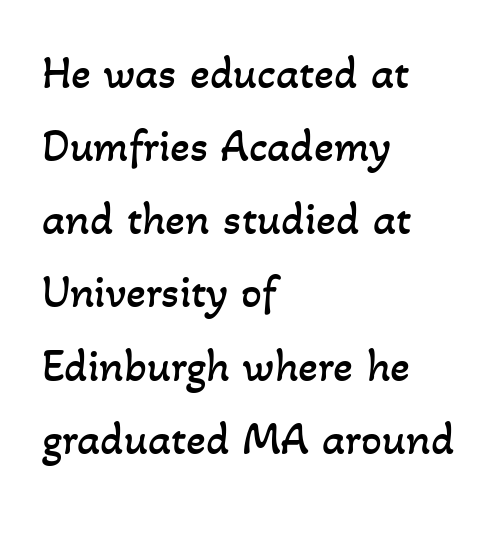
Q: Is the text bold? A: No.
Q: Is the text underlined? A: No.
Q: How is the paragraph aligned? A: Left-aligned.
Q: Is the spacing between letters normal or unusually wide? A: Normal.
Q: Is the spacing between lines tight, normal or loose? A: Normal.
Q: Width (condensed, normal, or wide)? A: Normal.
Q: Stroke contrast? A: Low.
Q: x-height? A: Small.
Q: Monospaced? A: No.
